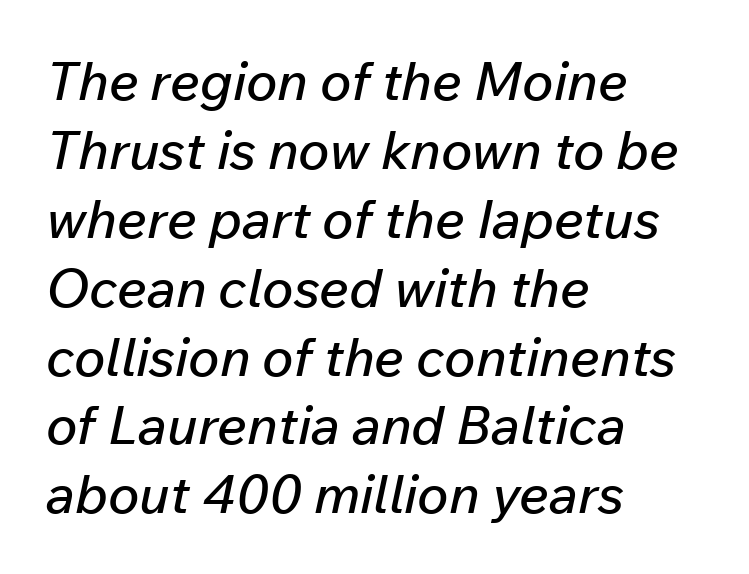
Q: Is the text italic (slanted)? A: Yes, it leans right by about 12 degrees.
Q: Is the text underlined? A: No.
Q: How is the paragraph aligned? A: Left-aligned.
Q: Is the spacing between letters normal or unusually wide? A: Normal.
Q: Is the spacing between lines tight, normal or loose? A: Normal.
Q: Width (condensed, normal, or wide)? A: Normal.
Q: Stroke contrast? A: Low.
Q: x-height? A: Medium.
Q: Monospaced? A: No.
